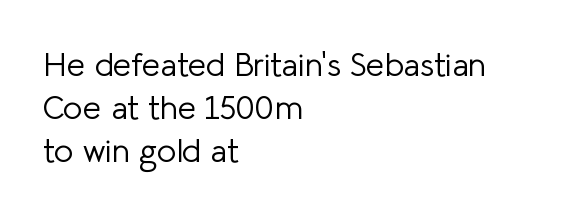
Quick note: not italic, upright. The passage shown stacks its lines at a standard gap. A classic flush-left, rag-right setting is used for this passage. Caption: standard tracking, unaltered. The typeface chosen for these lines omits serifs. Weight: not bold — regular or lighter.
